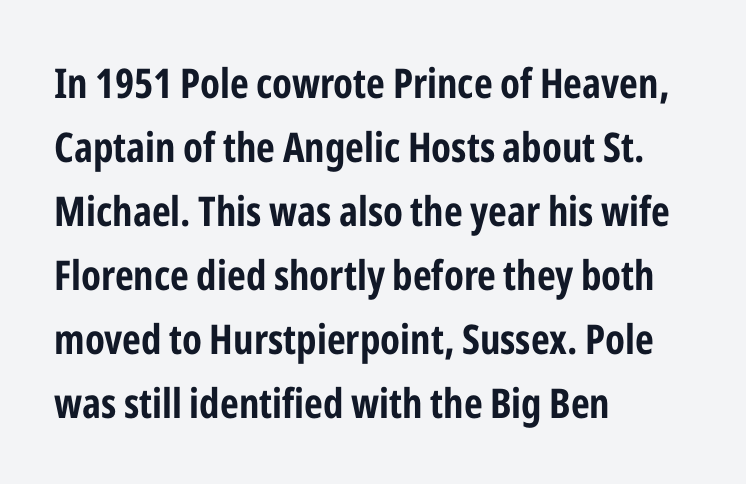
The image shows 41 px bold, condensed sans-serif type, upright; set left-aligned, normal line spacing (1.56x), normal letter spacing, not underlined; low stroke contrast and a medium x-height.
